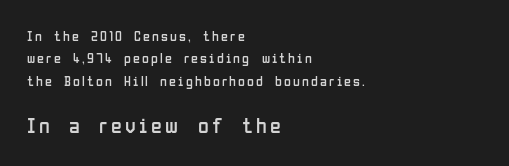
This sample uses an upright cut, with every glyph sitting square on the baseline. Visually, the bottom section dominates because its glyphs are scaled up. This rendering features lettering with no underline. One-word summary of the alignment: left.
